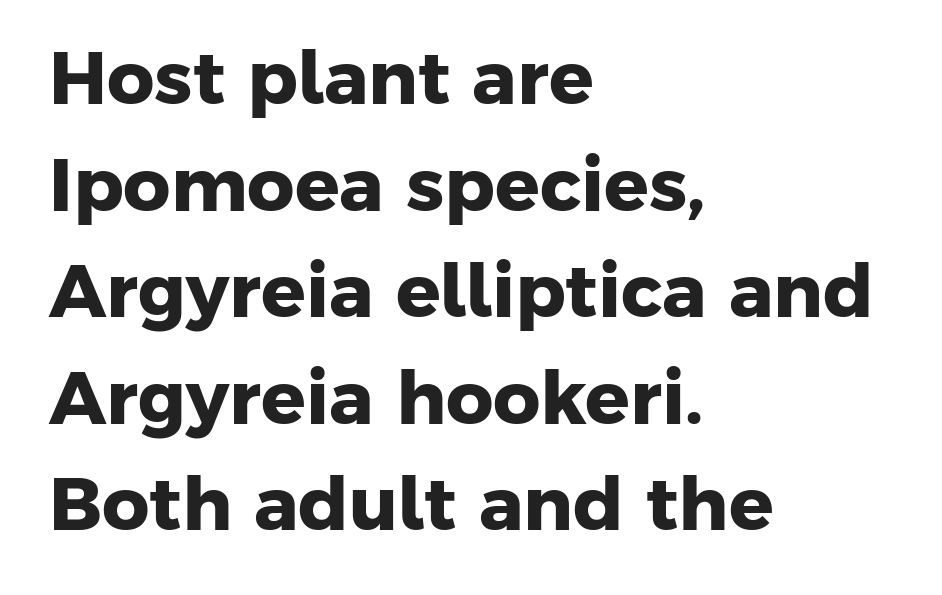
Look at the bottom of the vertical strokes: they stop flat, with no serifs. Is the block centered? No — it sits flush against the left margin. Notice how descenders clear the ascenders below comfortably — that's standard leading. Anything drawn beneath the words? Only blank space.
